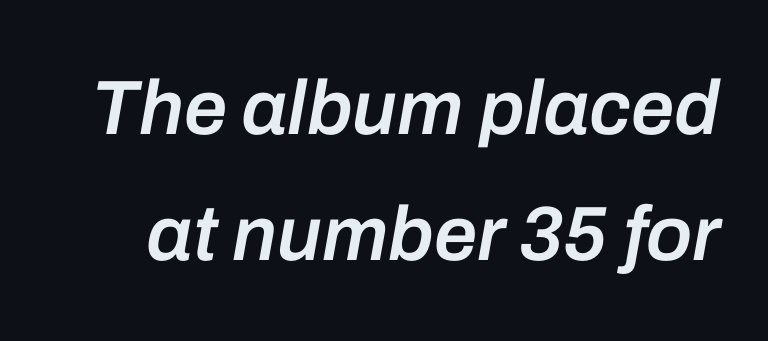
{"italic": "yes", "lean": "right", "slant_degrees": 10, "bold": "semi", "weight": "semibold", "width": "normal", "stroke_contrast": "low", "x_height": "medium", "monospaced": "no", "underline": "no", "line_spacing": "normal", "line_spacing_ratio": 1.64, "letter_spacing": "normal", "letter_spacing_em": 0.0, "glyph_px": 77}
